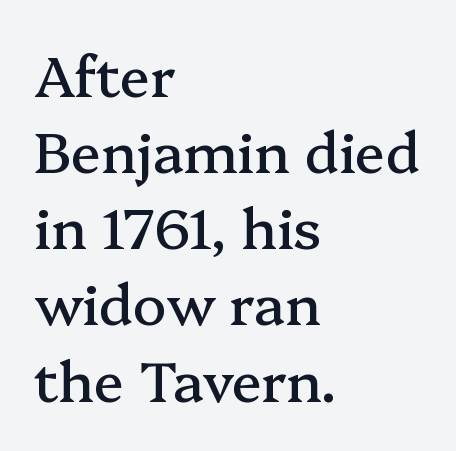
{"serif": "yes", "italic": "no", "width": "normal", "stroke_contrast": "medium", "x_height": "medium", "monospaced": "no", "underline": "no", "align": "left", "line_spacing": "normal", "line_spacing_ratio": 1.36, "letter_spacing": "normal", "letter_spacing_em": 0.0, "glyph_px": 56}
